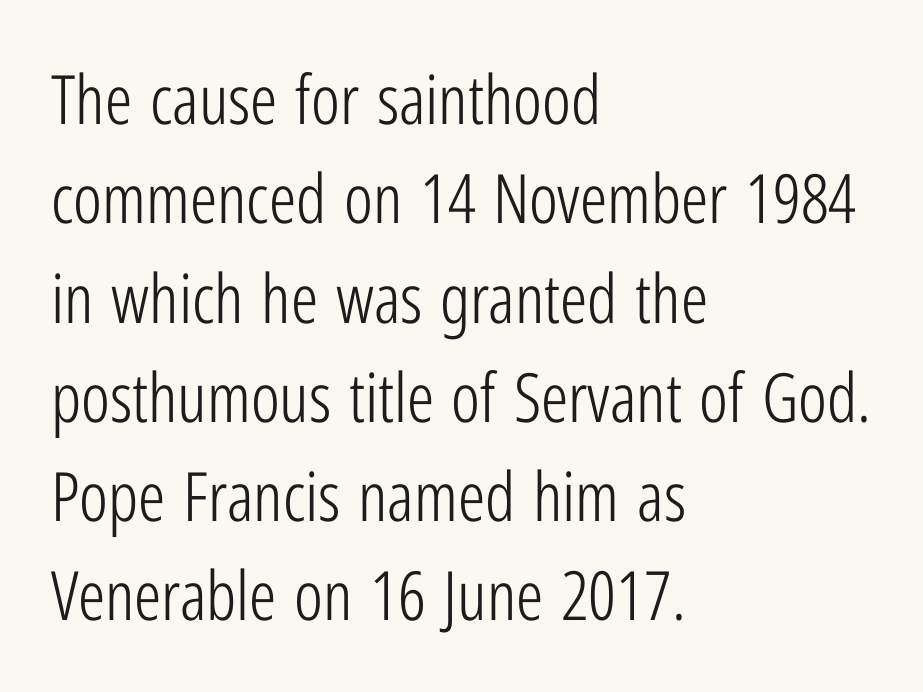
{"serif": "no", "italic": "no", "bold": "no", "weight": "light", "width": "condensed", "stroke_contrast": "low", "x_height": "medium", "monospaced": "no", "underline": "no", "align": "left", "line_spacing": "normal", "line_spacing_ratio": 1.46, "letter_spacing": "normal", "letter_spacing_em": 0.0, "glyph_px": 68}
